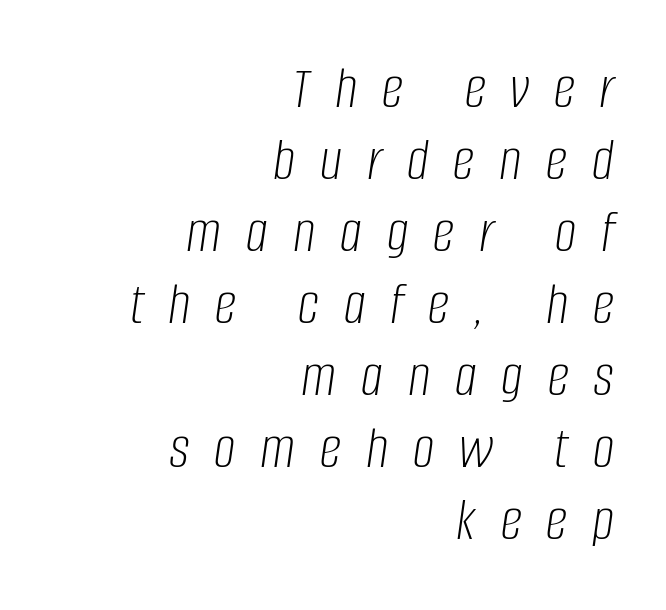
{"italic": "yes", "lean": "right", "slant_degrees": 8, "bold": "no", "weight": "light", "width": "condensed", "stroke_contrast": "low", "x_height": "large", "monospaced": "no", "underline": "no", "align": "right", "line_spacing_ratio": 1.18, "letter_spacing": "wide", "letter_spacing_em": 0.41, "glyph_px": 61}
